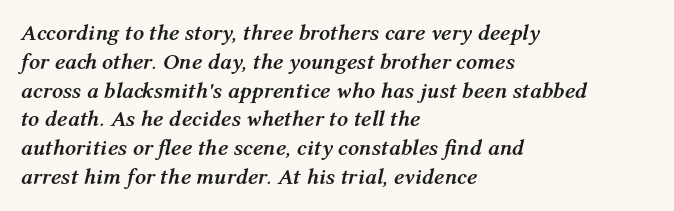
{"italic": "yes", "lean": "right", "slant_degrees": 12, "bold": "yes", "underline": "no", "align": "left", "line_spacing": "normal", "line_spacing_ratio": 1.31, "letter_spacing": "normal", "letter_spacing_em": 0.0, "glyph_px": 22}
